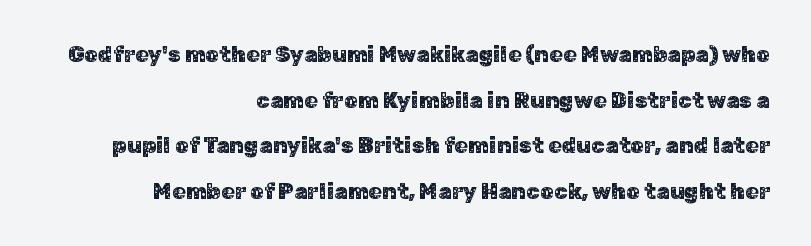
This is roman type, the default non-slanted kind. Loosely led — the rows are spread out. The passage shown has conventional tracking throughout. The ragged edge is on the left, which tells us the setting is flush right. Clear beneath every line of the passage.
